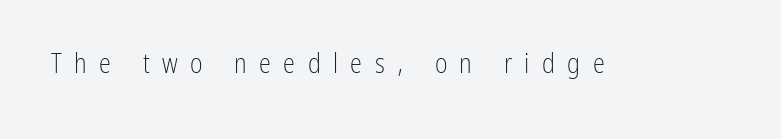
Ascenders rise straight up at ninety degrees. Vertical stems look standard width or narrower in stroke. Plain, unruled lines of type. In terms of letterspacing, this is a distinctly airy, spread setting.
